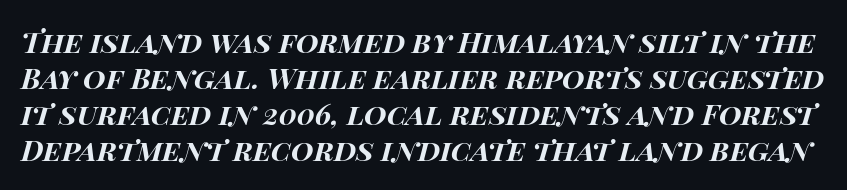
The image shows 29 px bold, wide type, italic (leaning right); set line spacing 1.24x, normal letter spacing, not underlined; high stroke contrast and a large x-height.
